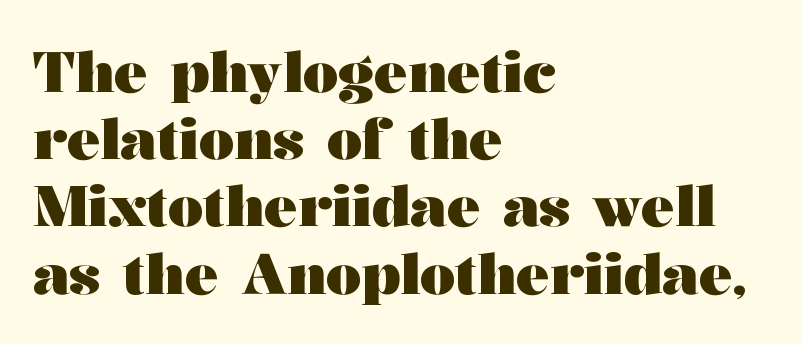
{"serif": "yes", "italic": "no", "bold": "yes", "weight": "heavy", "width": "wide", "stroke_contrast": "medium", "x_height": "medium", "monospaced": "no", "underline": "no", "align": "left", "line_spacing_ratio": 1.2, "letter_spacing": "normal", "letter_spacing_em": 0.0, "glyph_px": 56}
